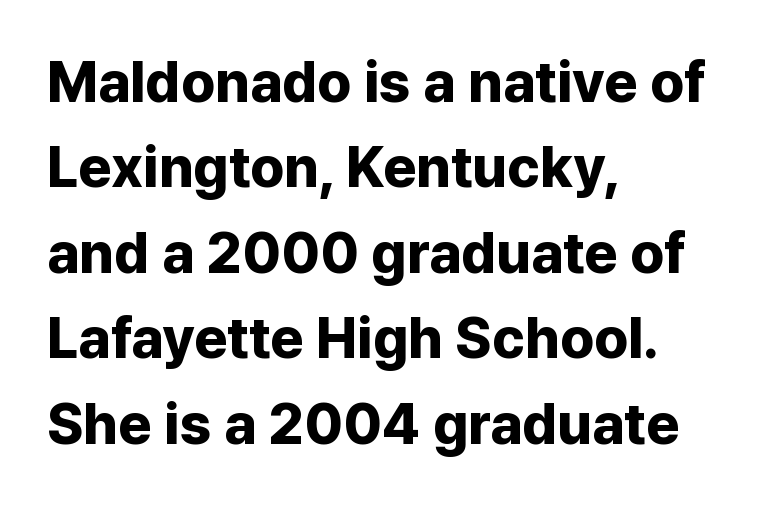
Q: Is the text bold? A: Yes.
Q: Is the text italic (slanted)? A: No, it is upright.
Q: Is the typeface a serif or a sans-serif typeface? A: Sans-serif.
Q: Is the text underlined? A: No.
Q: How is the paragraph aligned? A: Left-aligned.
Q: Is the spacing between letters normal or unusually wide? A: Normal.
Q: Is the spacing between lines tight, normal or loose? A: Normal.
Q: Width (condensed, normal, or wide)? A: Normal.
Q: Stroke contrast? A: Low.
Q: x-height? A: Medium.
Q: Monospaced? A: No.
